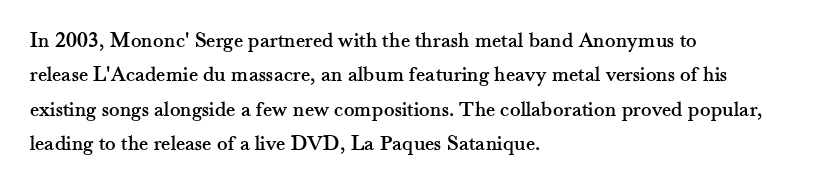
Q: Is the text italic (slanted)? A: No, it is upright.
Q: Is the text underlined? A: No.
Q: How is the paragraph aligned? A: Left-aligned.
Q: Is the spacing between letters normal or unusually wide? A: Normal.
Q: Is the spacing between lines tight, normal or loose? A: Normal.
